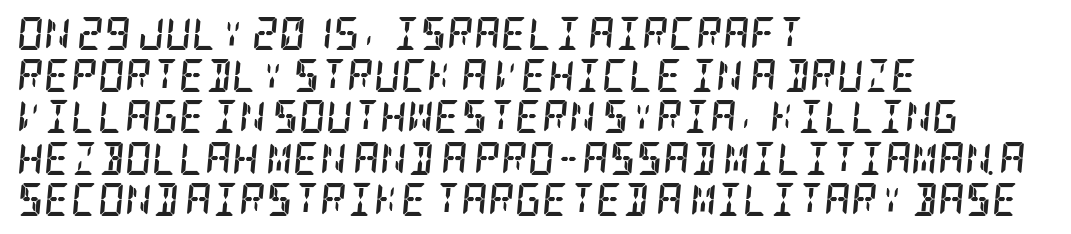
The string is rendered with underlining switched off. The font family rendered here belongs to the serif group. Emphasis-style slanted type is in use. The sample has been set heavy, in full bold.
